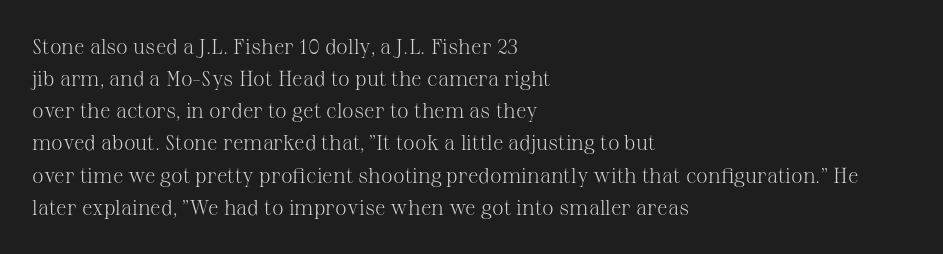
The image shows 21 px text type, upright; set left-aligned, normal line spacing (1.53x), normal letter spacing, not underlined.
